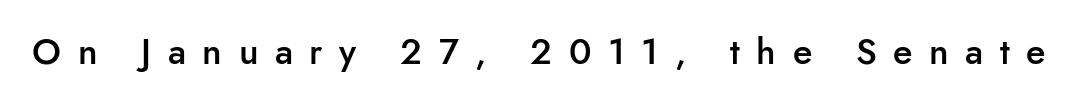
{"serif": "no", "italic": "no", "bold": "semi", "weight": "semibold", "width": "normal", "stroke_contrast": "low", "x_height": "small", "monospaced": "no", "underline": "no", "letter_spacing": "wide", "letter_spacing_em": 0.46, "glyph_px": 36}
